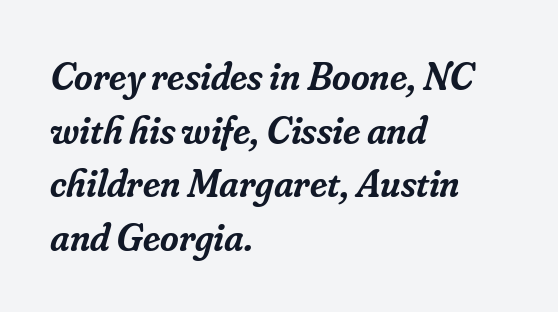
{"serif": "yes", "italic": "yes", "lean": "right", "slant_degrees": 16, "bold": "semi", "weight": "semibold", "width": "normal", "stroke_contrast": "low", "x_height": "small", "monospaced": "no", "underline": "no", "align": "left", "line_spacing": "normal", "line_spacing_ratio": 1.34, "letter_spacing": "normal", "letter_spacing_em": 0.0, "glyph_px": 40}
